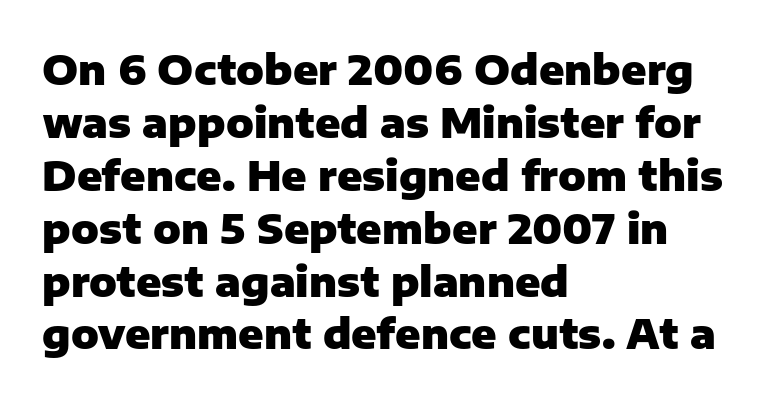
The image shows 41 px heavy sans-serif type, upright; set left-aligned, normal line spacing (1.29x), normal letter spacing, not underlined; low stroke contrast and a medium x-height.
